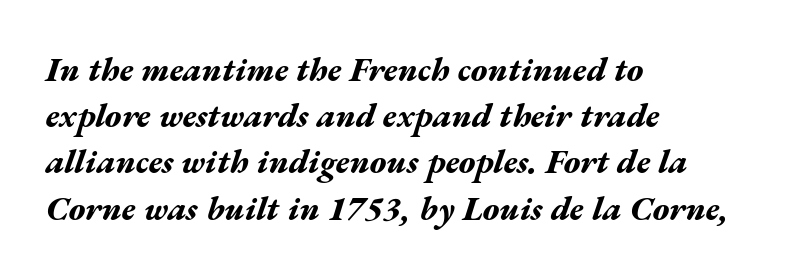
The image shows 34 px bold, wide type, italic (leaning right); set left-aligned, normal line spacing (1.36x), normal letter spacing, not underlined; medium stroke contrast and a medium x-height.
